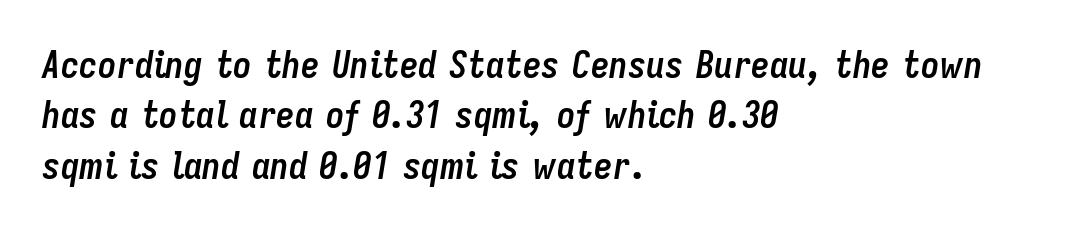
Q: Is the text bold? A: Yes.
Q: Is the text italic (slanted)? A: Yes, it leans right by about 9 degrees.
Q: Is the text underlined? A: No.
Q: How is the paragraph aligned? A: Left-aligned.
Q: Is the spacing between letters normal or unusually wide? A: Normal.
Q: Is the spacing between lines tight, normal or loose? A: Normal.
Q: Width (condensed, normal, or wide)? A: Condensed.
Q: Stroke contrast? A: Low.
Q: x-height? A: Medium.
Q: Monospaced? A: No.
